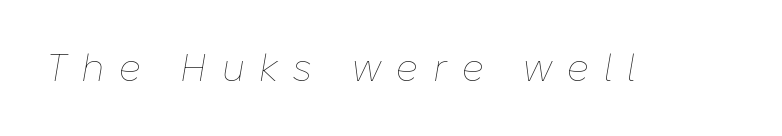
Q: Is the text bold? A: No.
Q: Is the text italic (slanted)? A: Yes, it leans right by about 10 degrees.
Q: Is the text underlined? A: No.
Q: Is the spacing between letters normal or unusually wide? A: Unusually wide.
Q: Width (condensed, normal, or wide)? A: Normal.
Q: Stroke contrast? A: Low.
Q: x-height? A: Medium.
Q: Monospaced? A: No.
